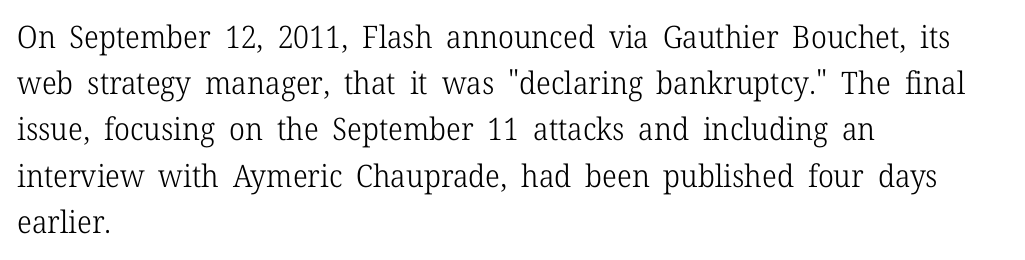
The rendering anchors every line to the left-hand side. Designer's note — italics off, roman on. The rendering keeps characters at their native spacing. What's the leading like? Ordinary, nothing unusual. These lines are rendered in a variable-pitch font.
